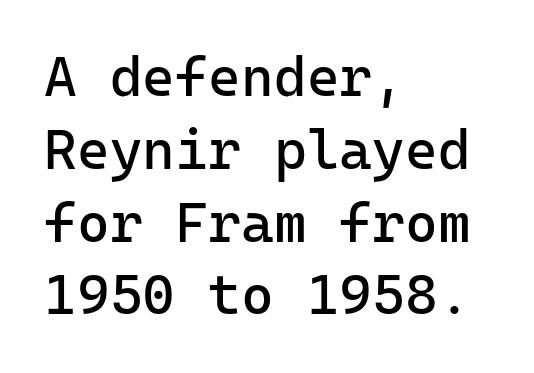
{"serif": "no", "italic": "no", "bold": "no", "weight": "regular", "width": "normal", "stroke_contrast": "low", "x_height": "medium", "underline": "no", "align": "left", "line_spacing": "normal", "line_spacing_ratio": 1.3, "letter_spacing": "normal", "letter_spacing_em": 0.0, "glyph_px": 56}
